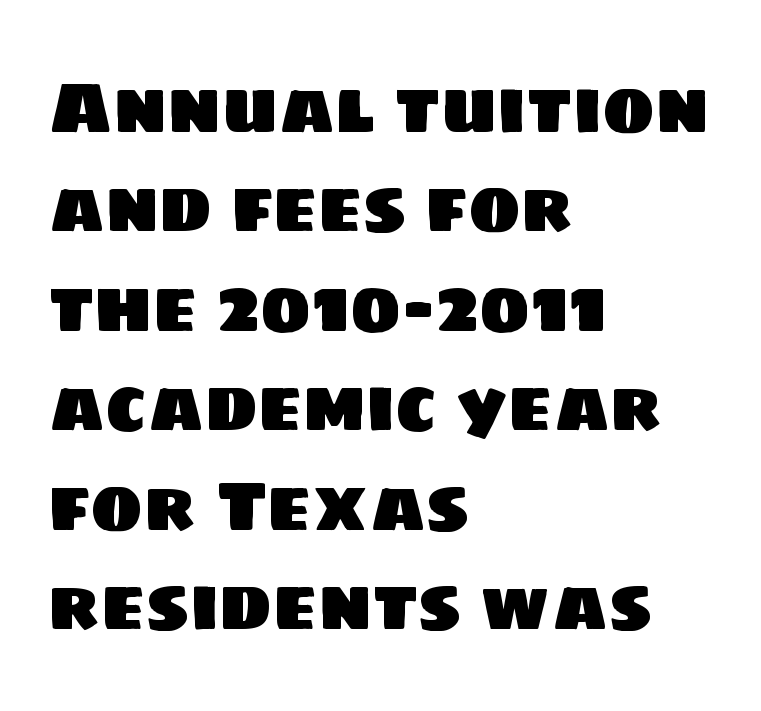
The rendering uses natural spacing where letterforms have individual widths. The type family on display is of the sans-serif kind. The rows are spaced the way most documents space them. A typesetter would call this zero additional tracking. The string is rendered with underlining switched off. Teacher's note: observe the even left margin — that is flush-left alignment.
